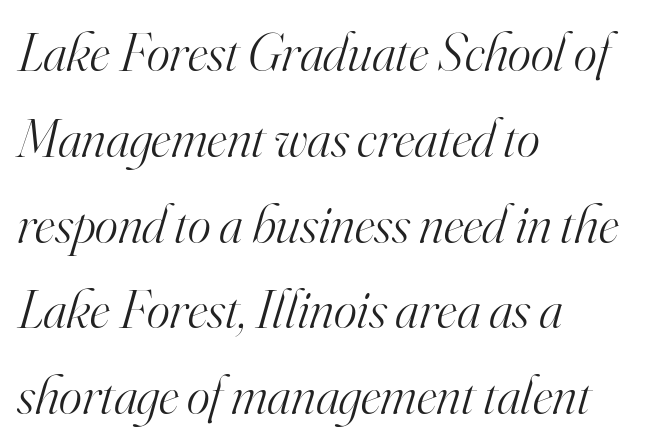
{"serif": "yes", "italic": "yes", "lean": "right", "slant_degrees": 16, "bold": "no", "weight": "light", "width": "normal", "stroke_contrast": "high", "x_height": "small", "monospaced": "no", "underline": "no", "align": "left", "line_spacing": "normal", "line_spacing_ratio": 1.56, "letter_spacing": "normal", "letter_spacing_em": 0.0, "glyph_px": 55}
